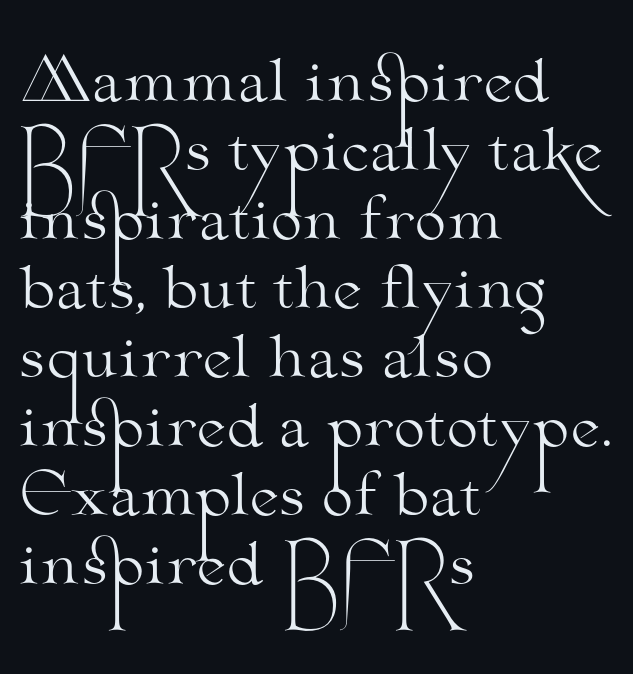
The image shows 57 px light, wide serif type, upright; set left-aligned, line spacing 1.21x, normal letter spacing, not underlined; medium stroke contrast and a small x-height.
